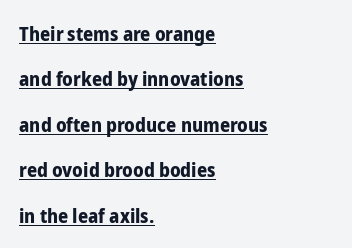
The image shows 20 px bold type, upright; set left-aligned, loose line spacing (2.27x), normal letter spacing, underlined.
